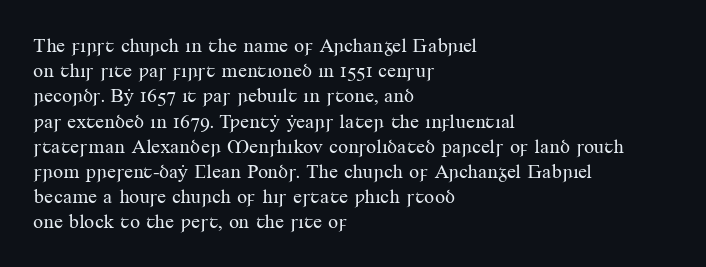
The image shows 20 px text type, upright; set left-aligned, normal line spacing (1.26x), normal letter spacing, not underlined.
